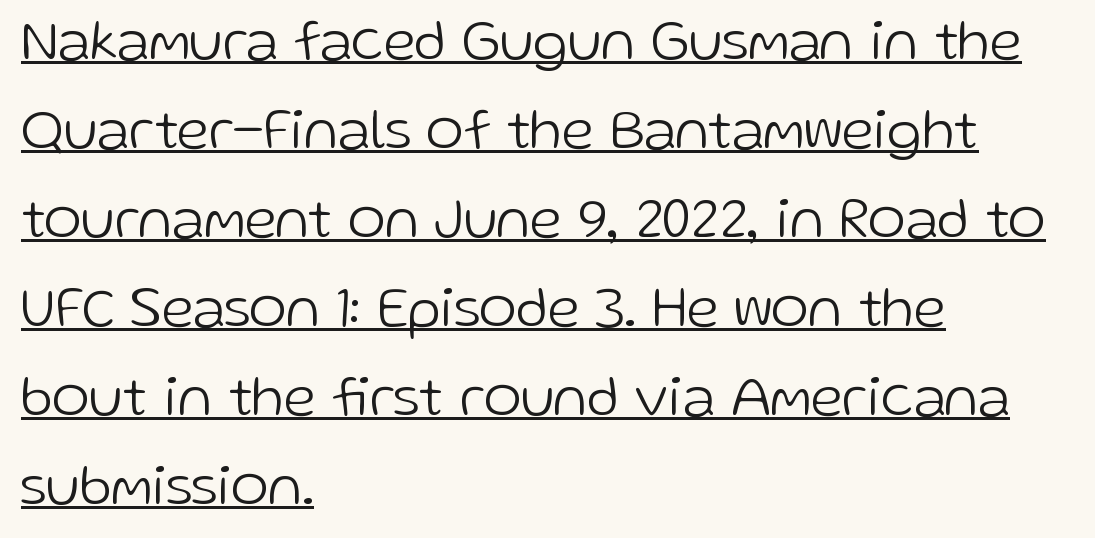
Q: Is the text bold? A: No.
Q: Is the text italic (slanted)? A: No, it is upright.
Q: Is the typeface a serif or a sans-serif typeface? A: Sans-serif.
Q: Is the text underlined? A: Yes.
Q: How is the paragraph aligned? A: Left-aligned.
Q: Is the spacing between letters normal or unusually wide? A: Normal.
Q: Is the spacing between lines tight, normal or loose? A: Normal.
Q: Width (condensed, normal, or wide)? A: Normal.
Q: Stroke contrast? A: Low.
Q: x-height? A: Medium.
Q: Monospaced? A: No.
